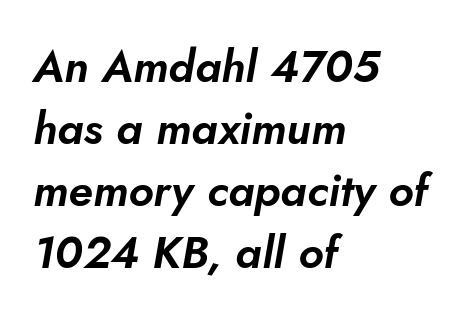
Is there much room between lines? A standard amount, neither cramped nor airy. You could call the tracking neutral — neither tight nor loose. Yep, that's italic — everything's leaning. Short and long lines alike share a common starting point at left. The passage shown is typed in a proportional face where columns would drift. The strip under each line holds only bare page.
